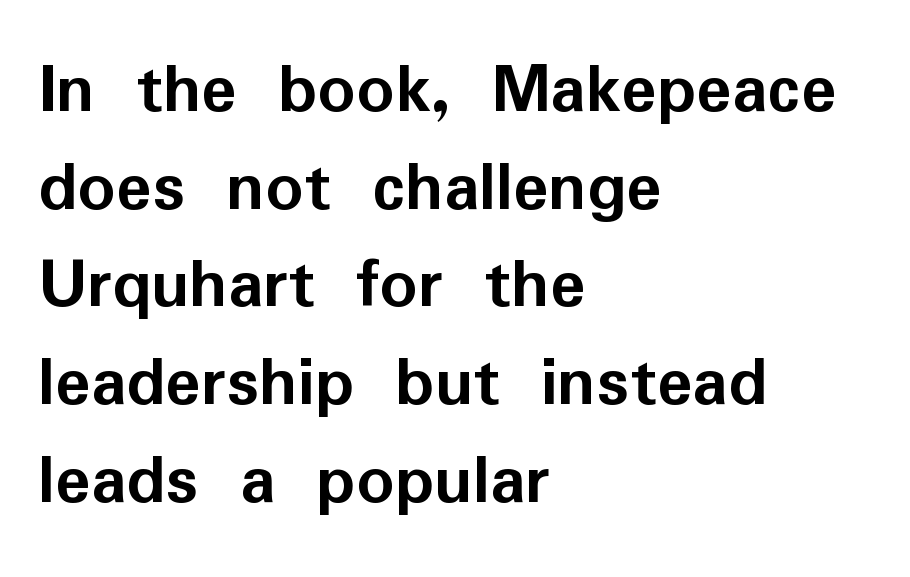
The image shows 74 px semibold sans-serif type, upright; set left-aligned, normal line spacing (1.32x), normal letter spacing, not underlined; low stroke contrast and a medium x-height.
